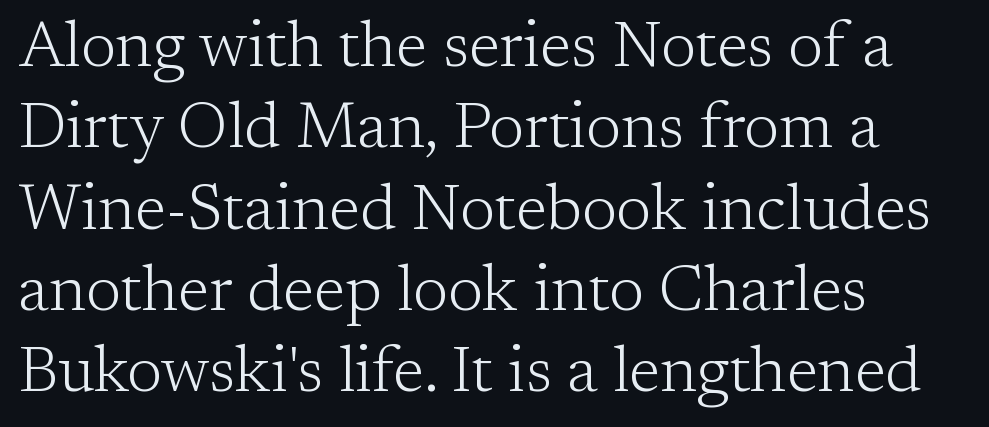
Q: Is the text bold? A: No.
Q: Is the text italic (slanted)? A: No, it is upright.
Q: Is the typeface a serif or a sans-serif typeface? A: Serif.
Q: Is the text underlined? A: No.
Q: How is the paragraph aligned? A: Left-aligned.
Q: Is the spacing between letters normal or unusually wide? A: Normal.
Q: Is the spacing between lines tight, normal or loose? A: Normal.
Q: Width (condensed, normal, or wide)? A: Normal.
Q: Stroke contrast? A: Low.
Q: x-height? A: Medium.
Q: Monospaced? A: No.
